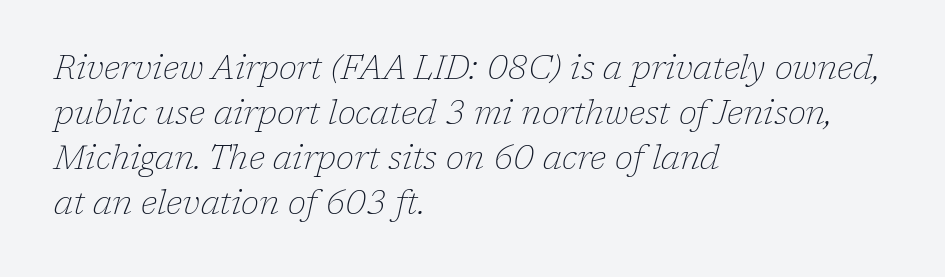
The image shows 33 px thin serif type, italic (leaning right); set left-aligned, normal line spacing (1.36x), normal letter spacing, not underlined; low stroke contrast and a medium x-height.
